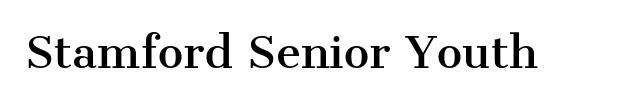
The passage shown is typed in a proportional face where columns would drift. This rendering leaves character spacing at its baseline value. These lines are composed in type with serifs. The passage shown is not underscored anywhere.
